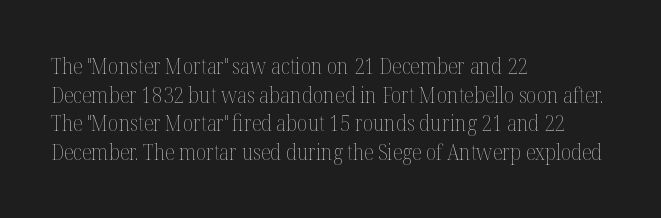
Line beginnings align vertically; line endings do not. Whoever set this chose a conventional vertical rhythm. Stroke mass is kept to a normal reading level or below. Nobody touched the tracking dial on this one.
